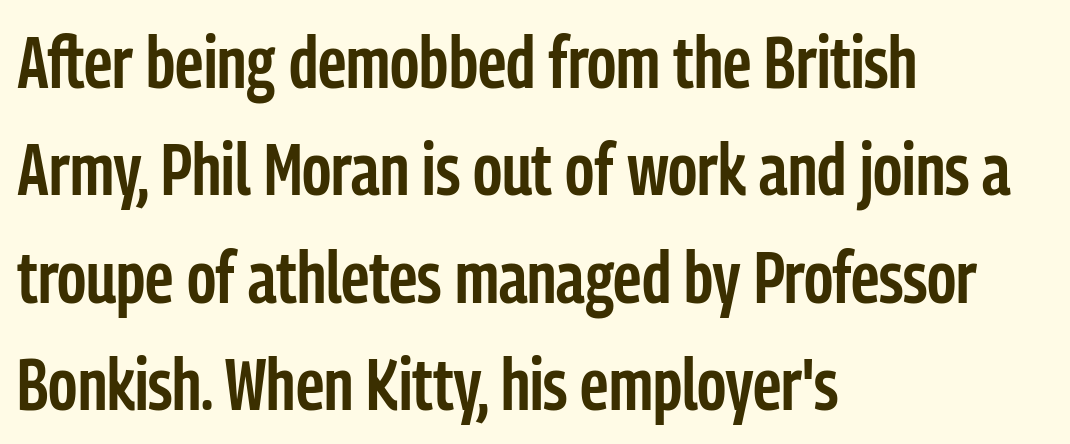
{"serif": "no", "italic": "no", "bold": "semi", "weight": "semibold", "width": "condensed", "stroke_contrast": "low", "x_height": "medium", "monospaced": "no", "underline": "no", "align": "left", "line_spacing": "normal", "line_spacing_ratio": 1.47, "letter_spacing": "normal", "letter_spacing_em": 0.0, "glyph_px": 73}
